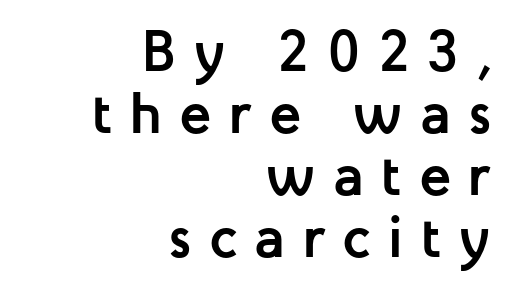
Q: Is the text bold? A: Yes.
Q: Is the text italic (slanted)? A: No, it is upright.
Q: Is the typeface a serif or a sans-serif typeface? A: Sans-serif.
Q: Is the text underlined? A: No.
Q: How is the paragraph aligned? A: Right-aligned.
Q: Is the spacing between letters normal or unusually wide? A: Unusually wide.
Q: Is the spacing between lines tight, normal or loose? A: Tight.
Q: Width (condensed, normal, or wide)? A: Normal.
Q: Stroke contrast? A: Low.
Q: x-height? A: Medium.
Q: Monospaced? A: No.
